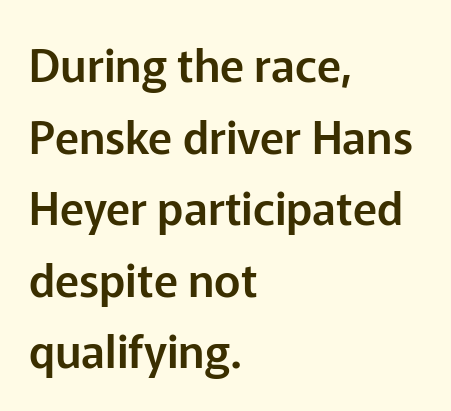
Q: Is the text italic (slanted)? A: No, it is upright.
Q: Is the typeface a serif or a sans-serif typeface? A: Sans-serif.
Q: Is the text underlined? A: No.
Q: How is the paragraph aligned? A: Left-aligned.
Q: Is the spacing between letters normal or unusually wide? A: Normal.
Q: Is the spacing between lines tight, normal or loose? A: Normal.
Q: Width (condensed, normal, or wide)? A: Normal.
Q: Stroke contrast? A: Low.
Q: x-height? A: Medium.
Q: Monospaced? A: No.
